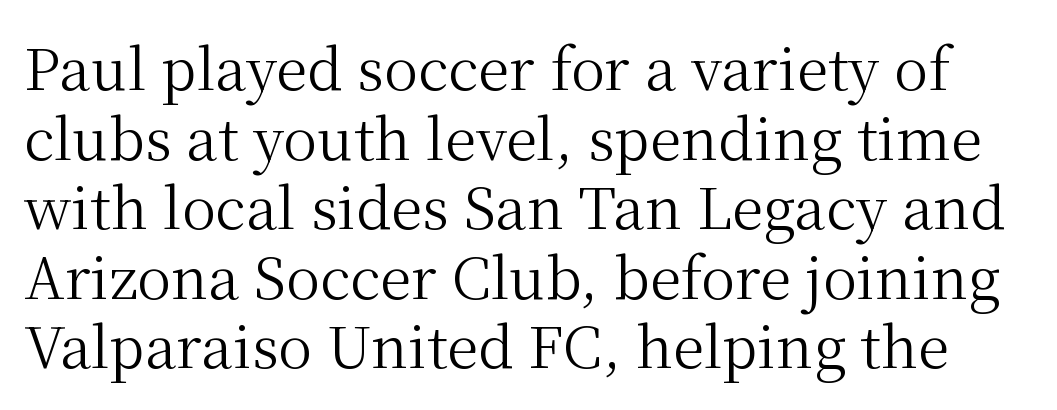
The image shows 57 px regular-weight serif type, upright; set line spacing 1.22x, normal letter spacing, not underlined; medium stroke contrast and a medium x-height.
